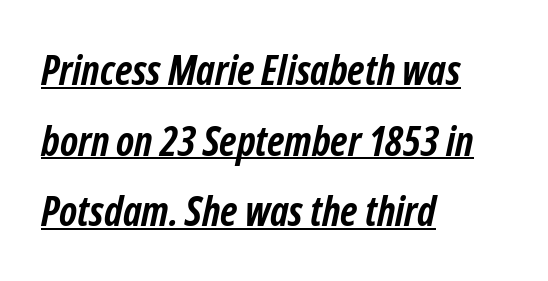
The image shows 41 px semibold, condensed type, italic (leaning right); set left-aligned, line spacing 1.72x, normal letter spacing, underlined; low stroke contrast and a medium x-height.
